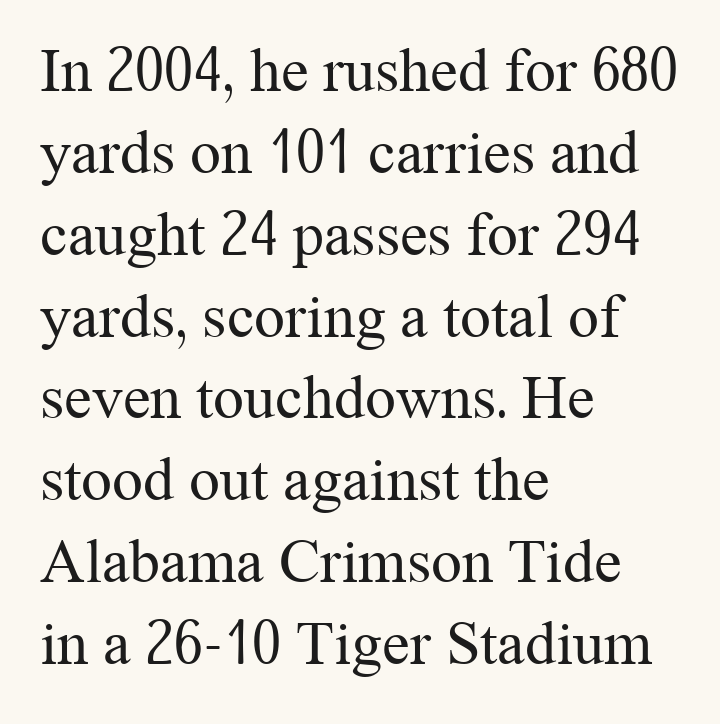
Q: Is the text bold? A: No.
Q: Is the text italic (slanted)? A: No, it is upright.
Q: Is the typeface a serif or a sans-serif typeface? A: Serif.
Q: Is the text underlined? A: No.
Q: How is the paragraph aligned? A: Left-aligned.
Q: Is the spacing between letters normal or unusually wide? A: Normal.
Q: Is the spacing between lines tight, normal or loose? A: Normal.
Q: Width (condensed, normal, or wide)? A: Normal.
Q: Stroke contrast? A: Medium.
Q: x-height? A: Medium.
Q: Monospaced? A: No.
